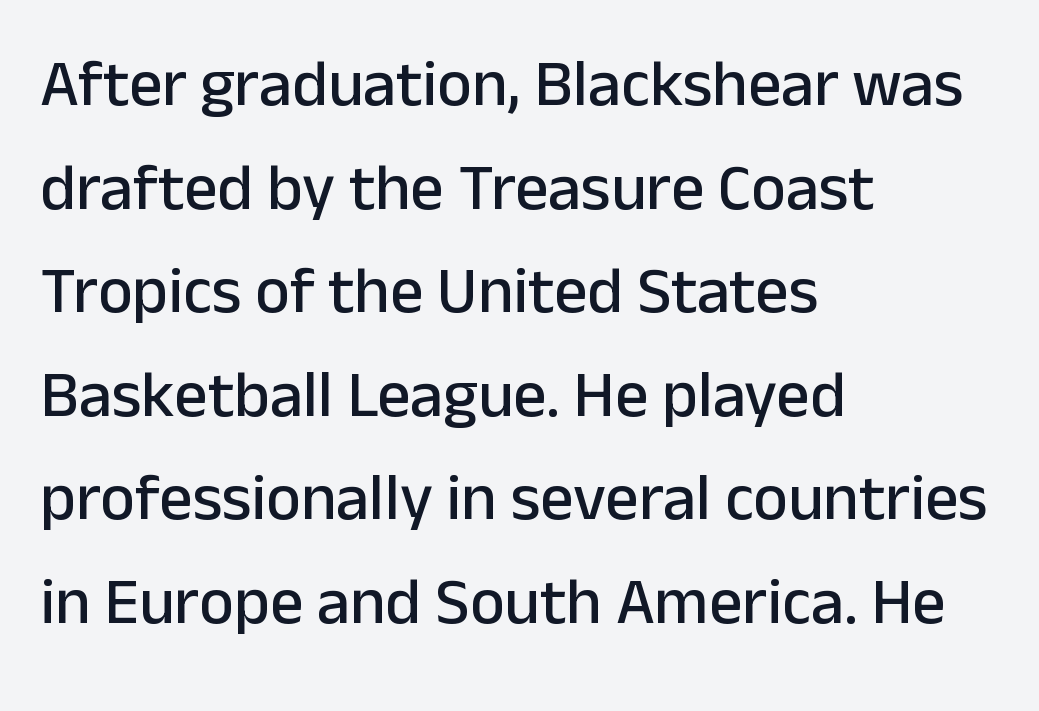
Q: Is the text italic (slanted)? A: No, it is upright.
Q: Is the typeface a serif or a sans-serif typeface? A: Sans-serif.
Q: Is the text underlined? A: No.
Q: How is the paragraph aligned? A: Left-aligned.
Q: Is the spacing between letters normal or unusually wide? A: Normal.
Q: Is the spacing between lines tight, normal or loose? A: Normal.
Q: Width (condensed, normal, or wide)? A: Normal.
Q: Stroke contrast? A: Low.
Q: x-height? A: Medium.
Q: Monospaced? A: No.
